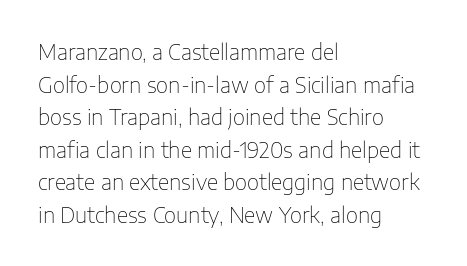
{"italic": "no", "bold": "no", "underline": "no", "align": "left", "line_spacing": "normal", "line_spacing_ratio": 1.55, "letter_spacing": "normal", "letter_spacing_em": 0.0, "glyph_px": 21}
